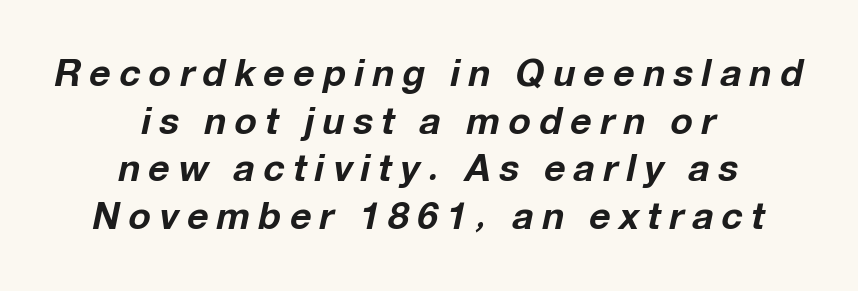
Q: Is the text bold? A: Yes.
Q: Is the text italic (slanted)? A: Yes, it leans right by about 12 degrees.
Q: Is the text underlined? A: No.
Q: How is the paragraph aligned? A: Centered.
Q: Is the spacing between letters normal or unusually wide? A: Unusually wide.
Q: Is the spacing between lines tight, normal or loose? A: Normal.
Q: Width (condensed, normal, or wide)? A: Normal.
Q: Stroke contrast? A: Low.
Q: x-height? A: Medium.
Q: Monospaced? A: No.
